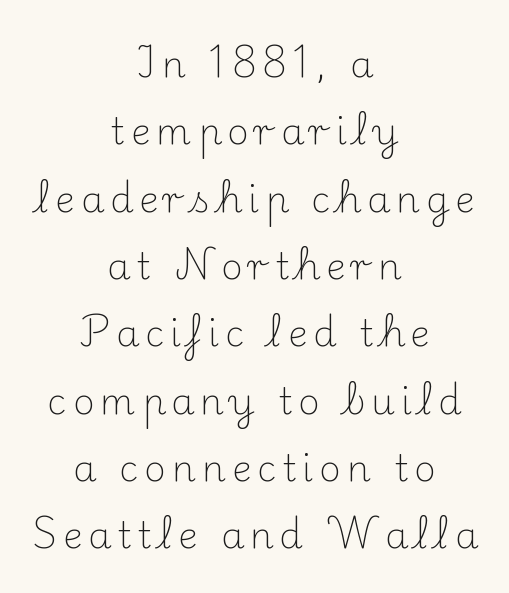
{"serif": "yes", "italic": "no", "bold": "no", "weight": "light", "width": "normal", "stroke_contrast": "medium", "x_height": "small", "monospaced": "no", "underline": "no", "align": "center", "line_spacing_ratio": 1.82, "glyph_px": 37}
